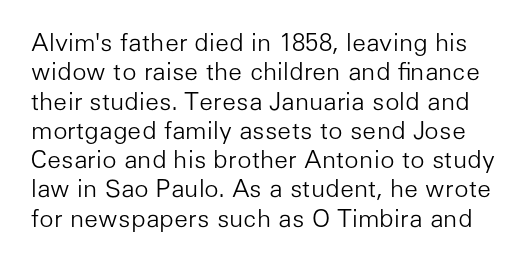
Q: Is the text bold? A: No.
Q: Is the text italic (slanted)? A: No, it is upright.
Q: Is the text underlined? A: No.
Q: Is the spacing between letters normal or unusually wide? A: Normal.
